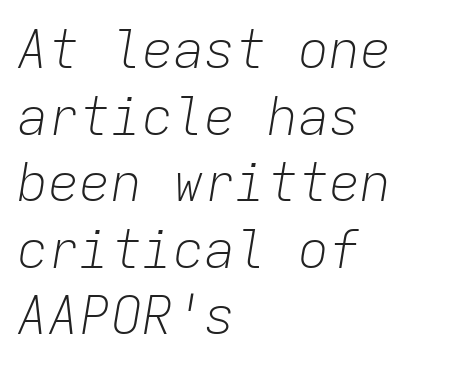
Q: Is the text bold? A: No.
Q: Is the text italic (slanted)? A: Yes, it leans right by about 9 degrees.
Q: Is the text underlined? A: No.
Q: How is the paragraph aligned? A: Left-aligned.
Q: Is the spacing between letters normal or unusually wide? A: Normal.
Q: Is the spacing between lines tight, normal or loose? A: Normal.
Q: Width (condensed, normal, or wide)? A: Normal.
Q: Stroke contrast? A: Low.
Q: x-height? A: Medium.
Q: Monospaced? A: Yes.
